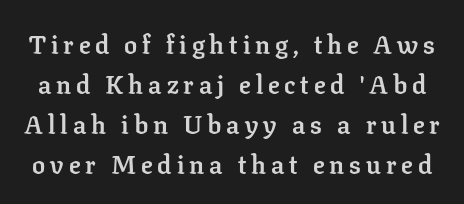
Q: Is the text bold? A: Yes.
Q: Is the text italic (slanted)? A: No, it is upright.
Q: Is the text underlined? A: No.
Q: Is the spacing between lines tight, normal or loose? A: Normal.
